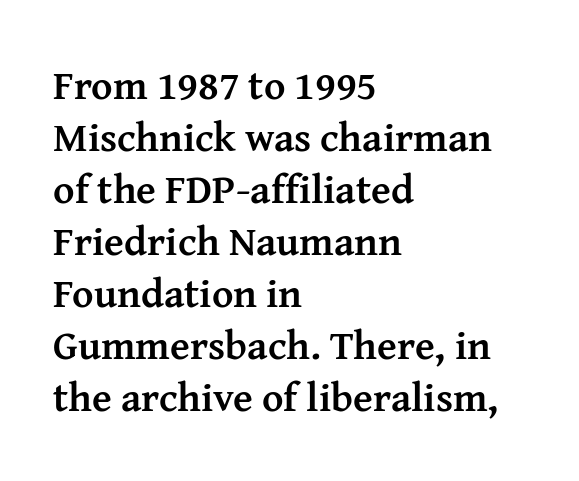
{"serif": "yes", "italic": "no", "bold": "yes", "weight": "semibold", "width": "normal", "stroke_contrast": "medium", "x_height": "medium", "monospaced": "no", "underline": "no", "align": "left", "line_spacing": "normal", "line_spacing_ratio": 1.27, "letter_spacing": "normal", "letter_spacing_em": 0.0, "glyph_px": 41}
